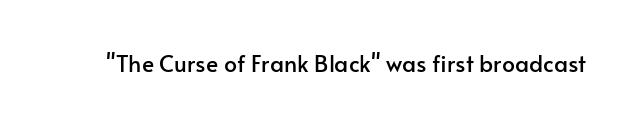
Q: Is the text italic (slanted)? A: No, it is upright.
Q: Is the text underlined? A: No.
Q: Is the spacing between letters normal or unusually wide? A: Normal.
